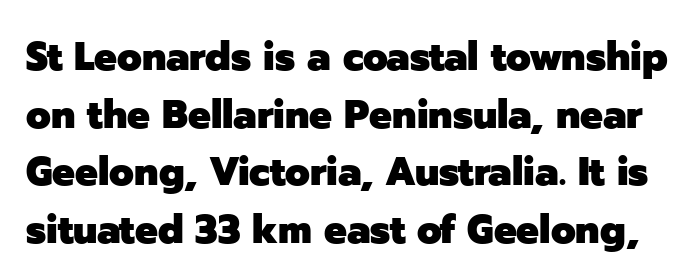
Q: Is the text bold? A: Yes.
Q: Is the text italic (slanted)? A: No, it is upright.
Q: Is the typeface a serif or a sans-serif typeface? A: Sans-serif.
Q: Is the text underlined? A: No.
Q: Is the spacing between letters normal or unusually wide? A: Normal.
Q: Is the spacing between lines tight, normal or loose? A: Normal.
Q: Width (condensed, normal, or wide)? A: Normal.
Q: Stroke contrast? A: Low.
Q: x-height? A: Medium.
Q: Monospaced? A: No.
